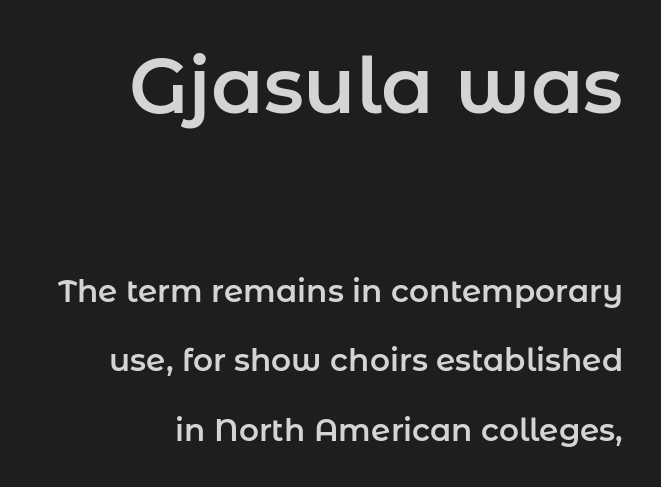
Q: Is the text italic (slanted)? A: No, it is upright.
Q: Is the typeface a serif or a sans-serif typeface? A: Sans-serif.
Q: Is the text underlined? A: No.
Q: How is the paragraph aligned? A: Right-aligned.
Q: Is the spacing between letters normal or unusually wide? A: Normal.
Q: Is the spacing between lines tight, normal or loose? A: Loose.
Q: Which block of text is set in a larger size, the first (top) or the second (bottom)? A: The first (top) one.
Q: Width (condensed, normal, or wide)? A: Normal.
Q: Stroke contrast? A: Low.
Q: x-height? A: Medium.
Q: Monospaced? A: No.
